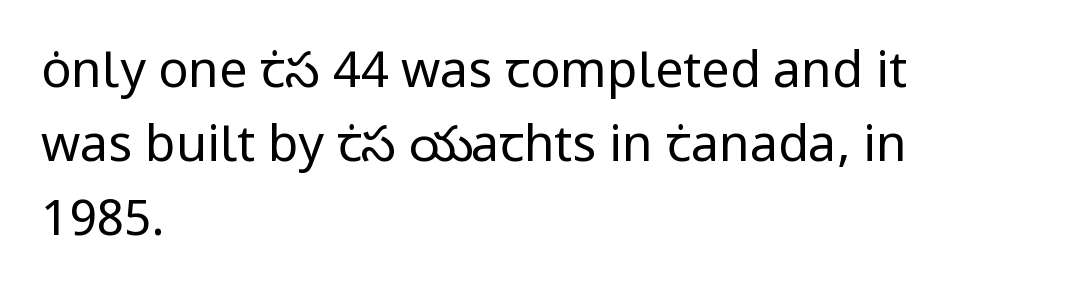
Q: Is the text bold? A: No.
Q: Is the text italic (slanted)? A: No, it is upright.
Q: Is the typeface a serif or a sans-serif typeface? A: Sans-serif.
Q: Is the text underlined? A: No.
Q: How is the paragraph aligned? A: Left-aligned.
Q: Is the spacing between letters normal or unusually wide? A: Normal.
Q: Is the spacing between lines tight, normal or loose? A: Normal.
Q: Width (condensed, normal, or wide)? A: Normal.
Q: Stroke contrast? A: Low.
Q: x-height? A: Medium.
Q: Monospaced? A: No.
